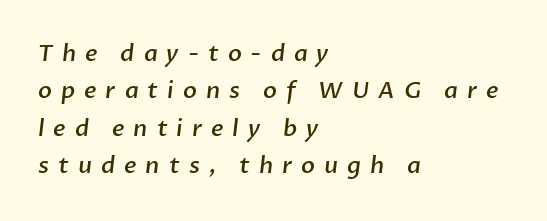
Q: Is the text bold? A: Semi-bold.
Q: Is the text underlined? A: No.
Q: How is the paragraph aligned? A: Left-aligned.
Q: Is the spacing between letters normal or unusually wide? A: Unusually wide.
Q: Is the spacing between lines tight, normal or loose? A: Normal.
